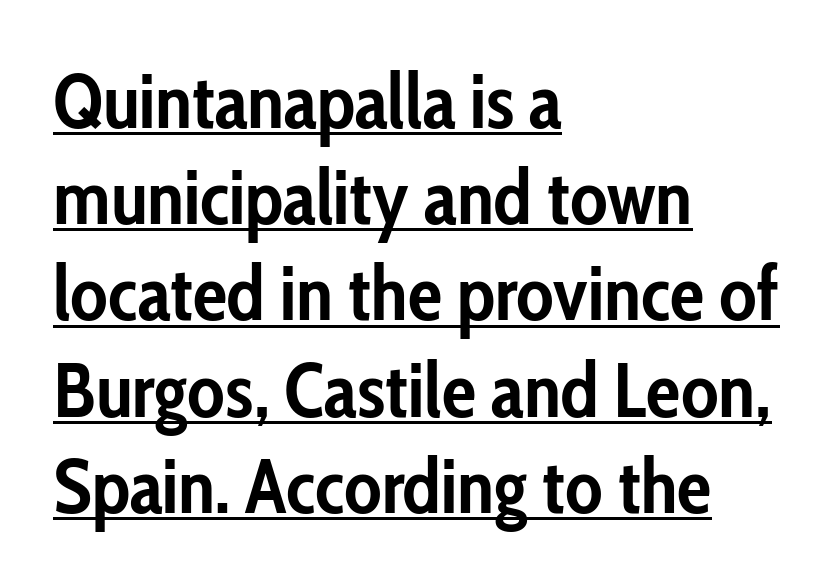
These lines are composed in type without serifs. These lines are rendered in a variable-pitch font. Spacing between characters is what you'd get straight out of the box. Students, this is bold: see how much ink each stroke carries. Does the leading feel generous? No, just average. Horizontal alignment here is leftward, the default for most running prose.
